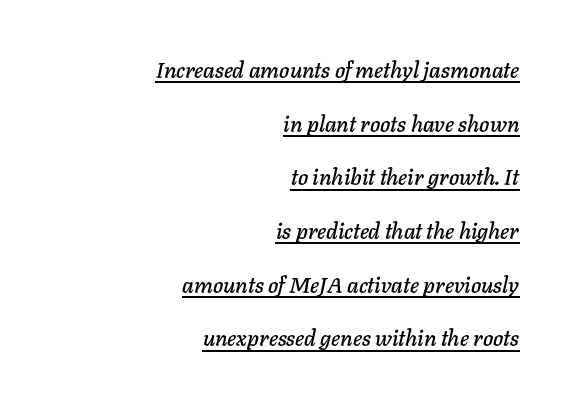
Q: Is the text italic (slanted)? A: Yes, it leans right by about 11 degrees.
Q: Is the text underlined? A: Yes.
Q: How is the paragraph aligned? A: Right-aligned.
Q: Is the spacing between letters normal or unusually wide? A: Normal.
Q: Is the spacing between lines tight, normal or loose? A: Loose.
